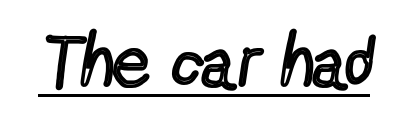
The typeface chosen for these lines omits serifs. Spacing verdict: proportional, widths tailored to each character. These glyphs show unthickened strokes, regular width or finer. Caption: lettering with a line underneath. Glyph-to-glyph distance matches everyday printed text.
